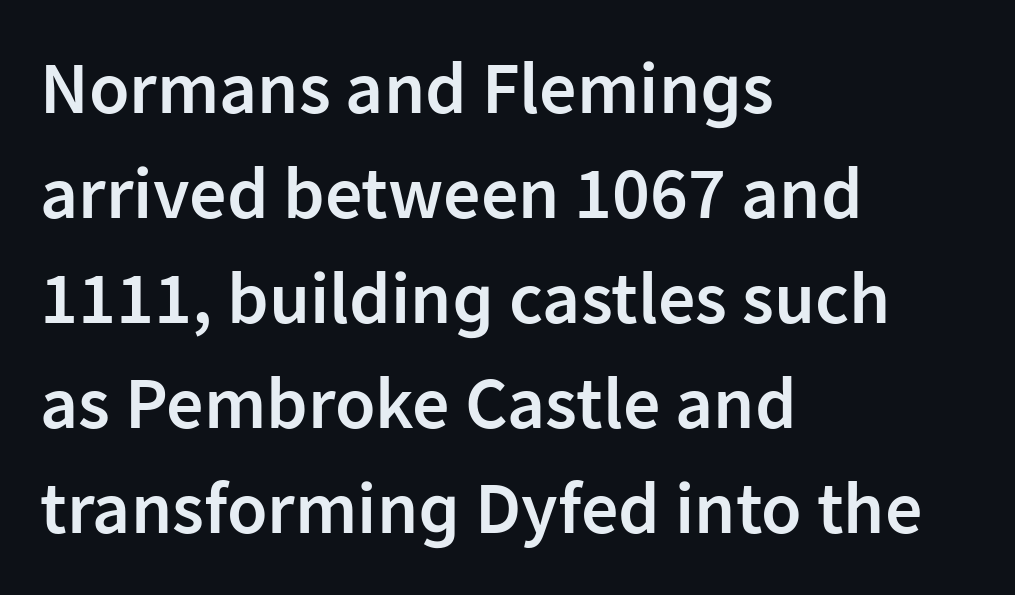
Q: Is the text bold? A: Semi-bold.
Q: Is the text italic (slanted)? A: No, it is upright.
Q: Is the typeface a serif or a sans-serif typeface? A: Sans-serif.
Q: Is the text underlined? A: No.
Q: How is the paragraph aligned? A: Left-aligned.
Q: Is the spacing between letters normal or unusually wide? A: Normal.
Q: Is the spacing between lines tight, normal or loose? A: Normal.
Q: Width (condensed, normal, or wide)? A: Normal.
Q: Stroke contrast? A: Low.
Q: x-height? A: Medium.
Q: Monospaced? A: No.
